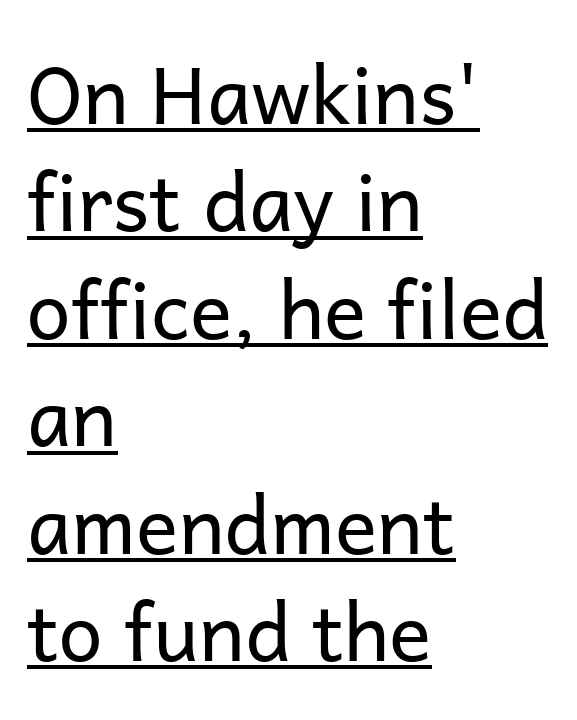
{"serif": "no", "italic": "no", "bold": "no", "weight": "regular", "width": "normal", "stroke_contrast": "low", "x_height": "medium", "monospaced": "no", "underline": "yes", "align": "left", "line_spacing": "normal", "line_spacing_ratio": 1.36, "letter_spacing": "normal", "letter_spacing_em": 0.0, "glyph_px": 79}
